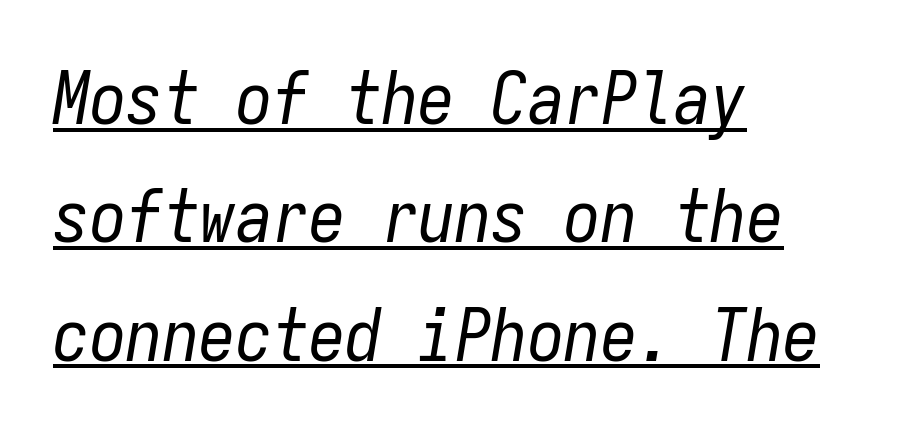
Q: Is the text bold? A: No.
Q: Is the text italic (slanted)? A: Yes, it leans right by about 9 degrees.
Q: Is the text underlined? A: Yes.
Q: How is the paragraph aligned? A: Left-aligned.
Q: Is the spacing between letters normal or unusually wide? A: Normal.
Q: Is the spacing between lines tight, normal or loose? A: Normal.
Q: Width (condensed, normal, or wide)? A: Condensed.
Q: Stroke contrast? A: Low.
Q: x-height? A: Medium.
Q: Monospaced? A: Yes.
